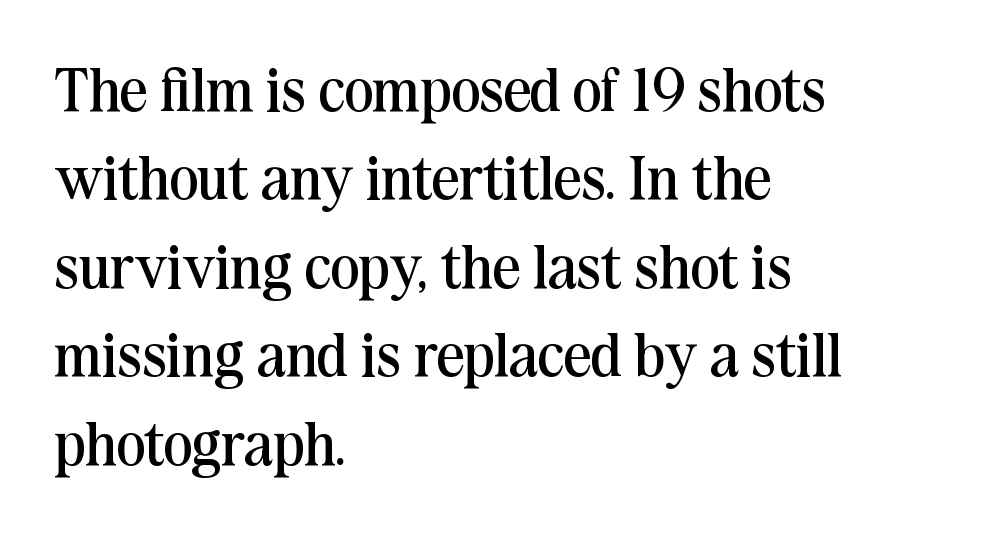
{"serif": "yes", "italic": "no", "bold": "no", "weight": "regular", "width": "normal", "stroke_contrast": "medium", "x_height": "medium", "monospaced": "no", "underline": "no", "align": "left", "line_spacing": "normal", "line_spacing_ratio": 1.45, "letter_spacing": "normal", "letter_spacing_em": 0.0, "glyph_px": 61}
